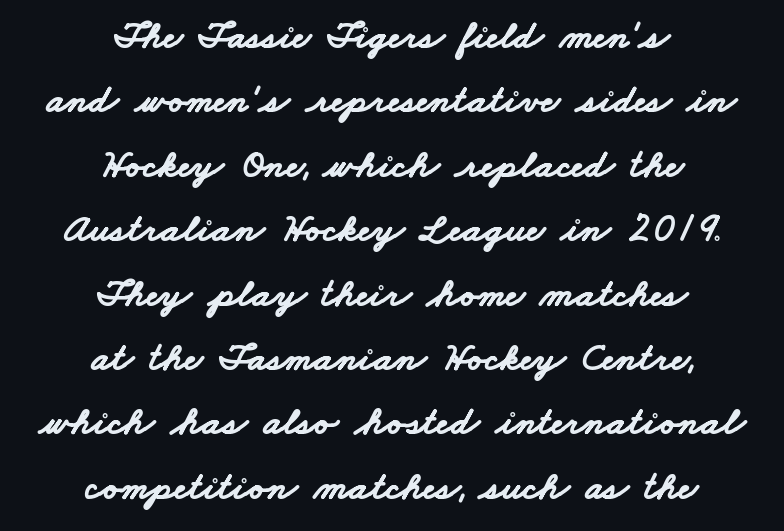
Typesetter's note: full bold, strokes at maximum text heaviness. Horizontal bands of white between lines are of average thickness. The glyphs are unaccompanied by any horizontal stroke below them. Caption: standard tracking, unaltered. Leftover space on each line is divided equally before and after the words. Are there feet on the stems? There aren't — it's a sans.
